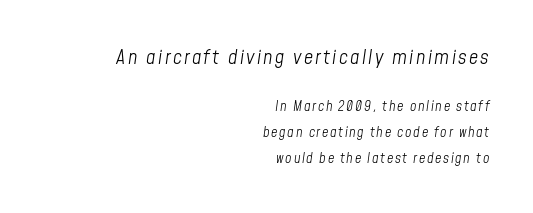
{"italic": "yes", "lean": "right", "slant_degrees": 8, "bold": "no", "underline": "no", "align": "right", "line_spacing_ratio": 1.85, "larger_block": "first", "size_ratio": 1.43, "glyph_px": 20}
